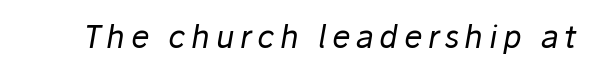
Letters rest on an invisible, unmarked baseline. The letters advance in unequal steps, a hallmark of proportional type. The typography opts for an oblique posture over an upright one. A quiet, ordinary-to-light weight characterises the typeface.
